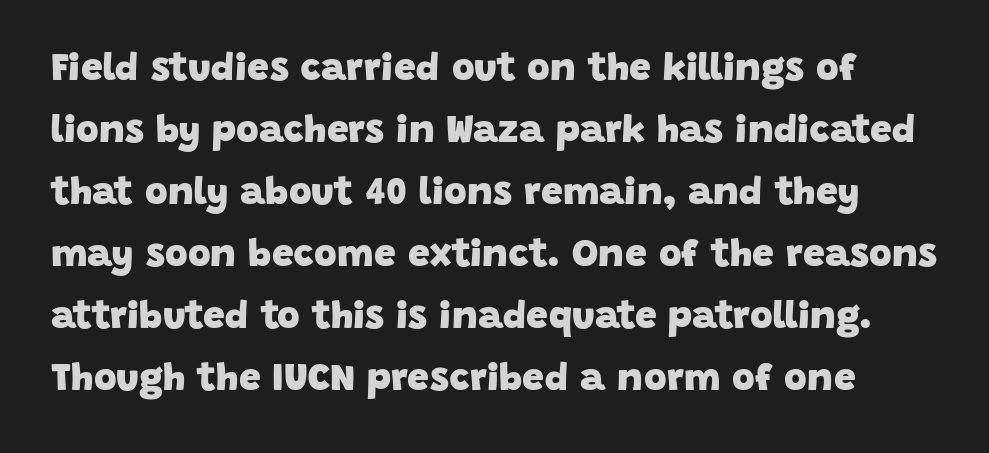
Q: Is the text bold? A: Yes.
Q: Is the typeface a serif or a sans-serif typeface? A: Sans-serif.
Q: Is the text underlined? A: No.
Q: Is the spacing between letters normal or unusually wide? A: Normal.
Q: Is the spacing between lines tight, normal or loose? A: Normal.
Q: Width (condensed, normal, or wide)? A: Normal.
Q: Stroke contrast? A: Low.
Q: x-height? A: Large.
Q: Monospaced? A: No.
